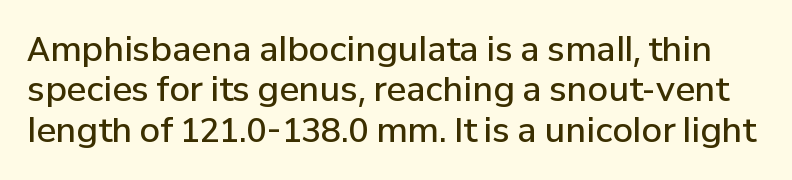
Q: Is the text bold? A: Semi-bold.
Q: Is the text italic (slanted)? A: No, it is upright.
Q: Is the typeface a serif or a sans-serif typeface? A: Sans-serif.
Q: Is the text underlined? A: No.
Q: Is the spacing between letters normal or unusually wide? A: Normal.
Q: Width (condensed, normal, or wide)? A: Normal.
Q: Stroke contrast? A: Low.
Q: x-height? A: Medium.
Q: Monospaced? A: No.
